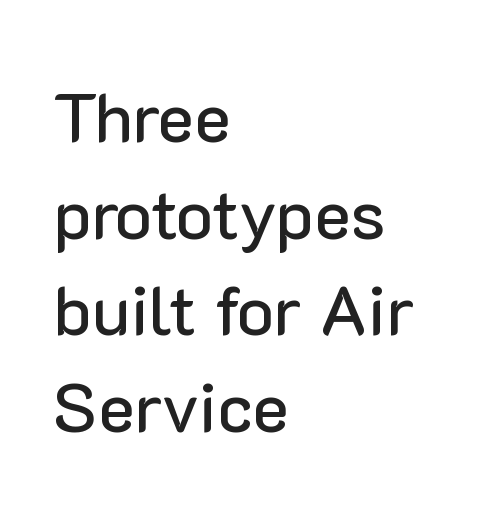
The image shows 69 px sans-serif type, upright; set left-aligned, normal line spacing (1.4x), normal letter spacing, not underlined; low stroke contrast and a medium x-height.
